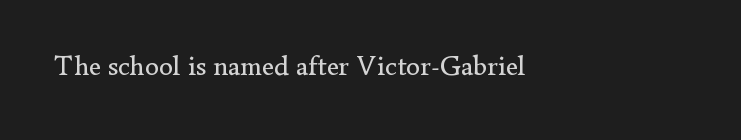
{"serif": "yes", "italic": "no", "bold": "no", "weight": "regular", "width": "normal", "stroke_contrast": "low", "x_height": "small", "monospaced": "no", "underline": "no", "align": "left", "letter_spacing": "normal", "letter_spacing_em": 0.0, "glyph_px": 28}
